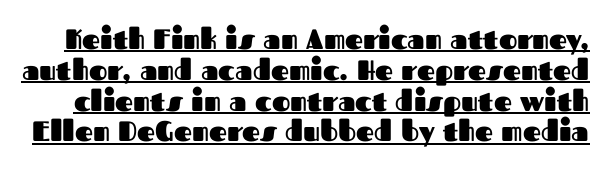
A typesetter would call this proportional, since set widths differ per character. Grotesque or geometric, the face here clearly has no serifs. Underlined type. Line spacing here is tight. Letter spacing: default.
